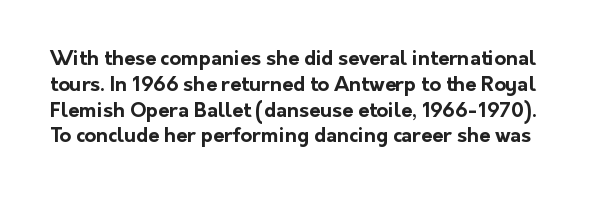
Q: Is the text bold? A: Yes.
Q: Is the text italic (slanted)? A: No, it is upright.
Q: Is the text underlined? A: No.
Q: Is the spacing between letters normal or unusually wide? A: Normal.
Q: Is the spacing between lines tight, normal or loose? A: Normal.
